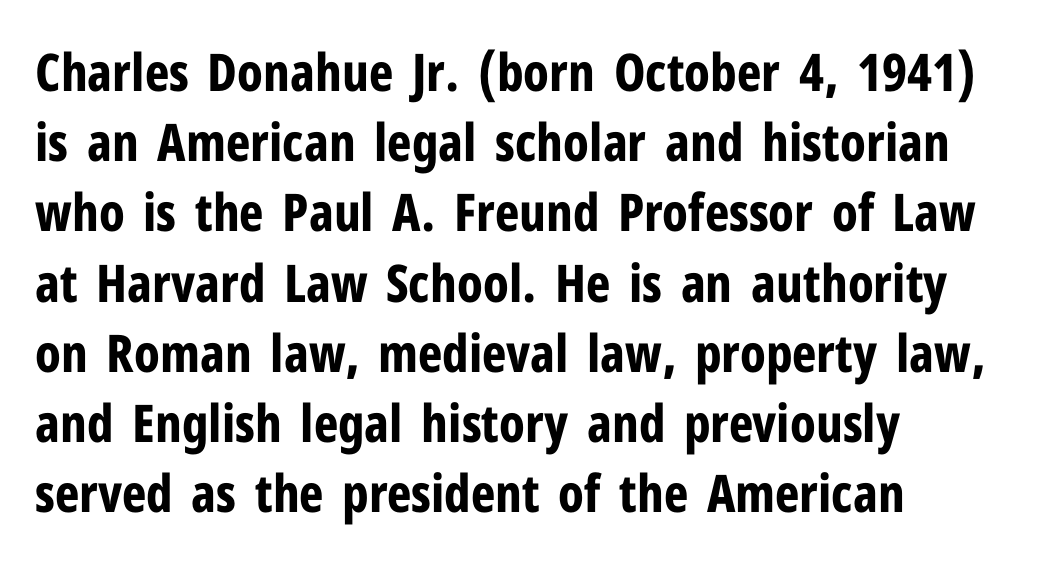
Regarding leading, the lines here are spaced in the standard way. Rule under the text: the space is simply empty. Here the designer chose a conventional face with non-uniform glyph widths. Thick stems and heavy bowls — unmistakably bold.
